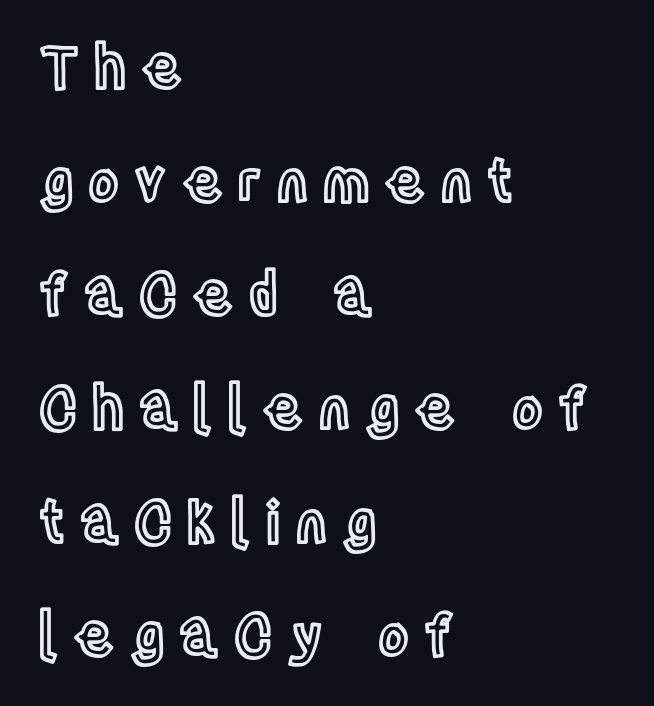
Students, observe: this is what heavily led, spacious text looks like. When letters stand straight like this, we call the style roman or upright. This sample has the flowing, uneven cadence of proportional lettering. Between one letter and the next there's a generous, obvious gap.
